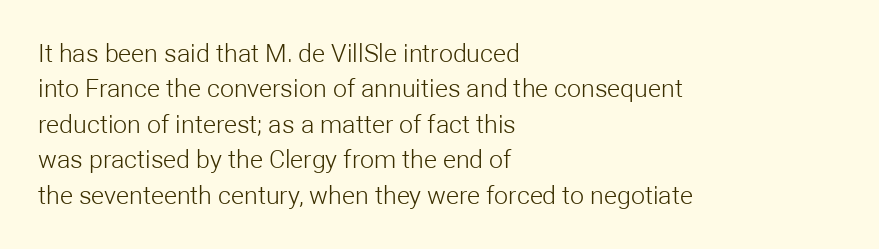
{"italic": "no", "bold": "no", "underline": "no", "align": "left", "line_spacing": "normal", "line_spacing_ratio": 1.42, "letter_spacing": "normal", "letter_spacing_em": 0.0, "glyph_px": 25}
